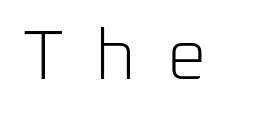
This sample uses expanded letter spacing, leaving extra air between glyphs. A quiet, ordinary-to-light weight characterises the typeface. It's the straight-up-and-down kind of type. Think of a printed novel: that variable character pitch is what you see here. Regarding serifs, this sample does without them. Only glyphs here, with clear space below each row.
